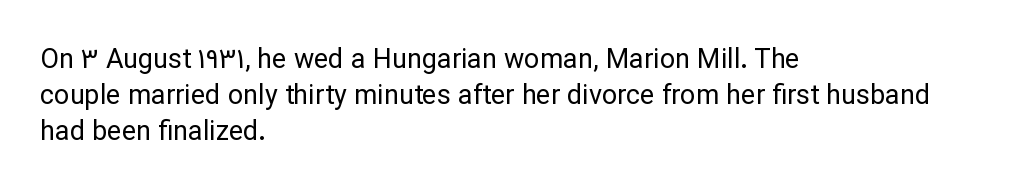
{"italic": "no", "bold": "no", "underline": "no", "align": "left", "line_spacing": "normal", "line_spacing_ratio": 1.33, "letter_spacing": "normal", "letter_spacing_em": 0.0, "glyph_px": 27}
